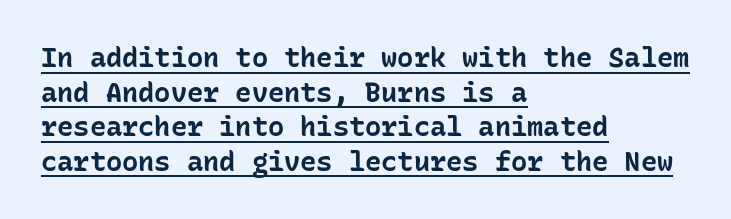
The compositor pushed each line to the left boundary. This block has exactly the height ordinary leading produces. Style check: upright. Each word holds together tightly as a unit, with standard inter-letter gaps.
